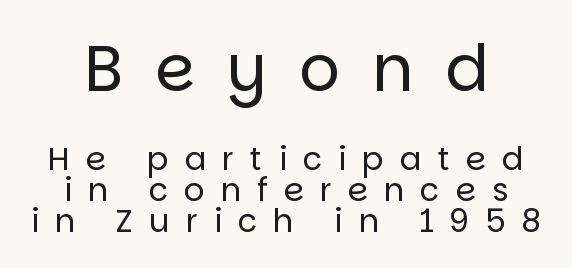
{"serif": "no", "italic": "no", "bold": "no", "weight": "regular", "width": "normal", "stroke_contrast": "low", "x_height": "large", "monospaced": "no", "underline": "no", "align": "center", "line_spacing": "tight", "line_spacing_ratio": 0.97, "letter_spacing": "wide", "letter_spacing_em": 0.5, "larger_block": "first", "size_ratio": 2.0, "glyph_px": 64}
